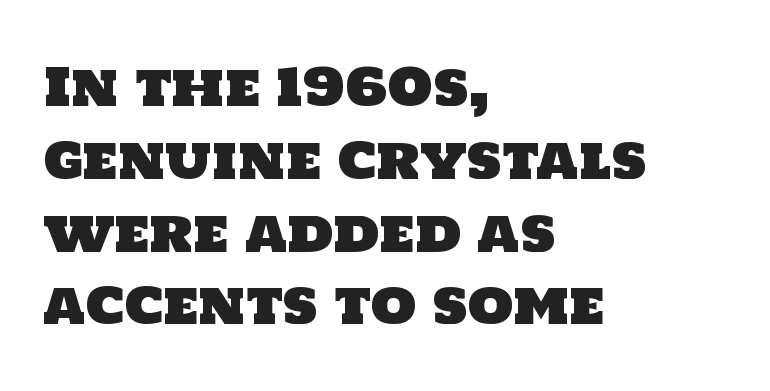
The image shows 52 px sans-serif type; set left-aligned, normal line spacing (1.4x), normal letter spacing, not underlined; low stroke contrast and a large x-height.
